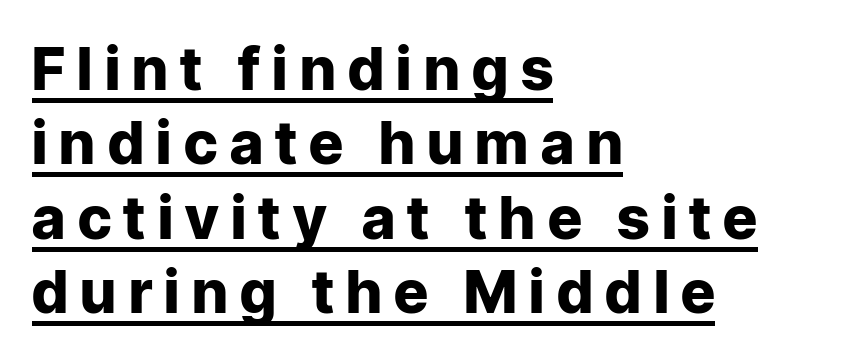
The image shows 59 px heavy sans-serif type, upright; set left-aligned, normal line spacing (1.26x), unusually wide letter spacing (+0.21 em), underlined; low stroke contrast and a medium x-height.
